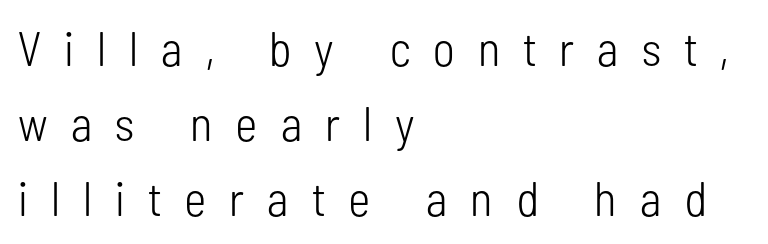
Q: Is the text bold? A: No.
Q: Is the text italic (slanted)? A: No, it is upright.
Q: Is the typeface a serif or a sans-serif typeface? A: Sans-serif.
Q: Is the text underlined? A: No.
Q: How is the paragraph aligned? A: Left-aligned.
Q: Is the spacing between letters normal or unusually wide? A: Unusually wide.
Q: Is the spacing between lines tight, normal or loose? A: Normal.
Q: Width (condensed, normal, or wide)? A: Condensed.
Q: Stroke contrast? A: Low.
Q: x-height? A: Medium.
Q: Monospaced? A: No.
